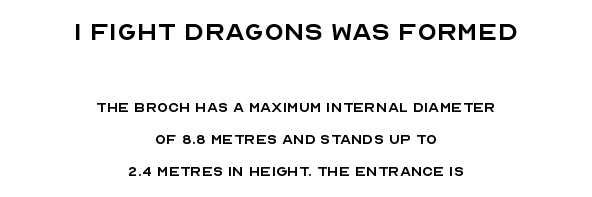
You can tell it's not italic because the verticals are truly vertical. Character widths vary here, with narrow letters taking less room than wide ones. The zone under the glyphs is completely vacant. Letterform terminals end flat and unadorned throughout the passage. Typeset on center — no edge is straight.
